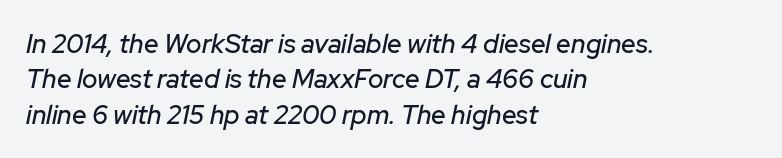
{"italic": "yes", "lean": "right", "slant_degrees": 12, "underline": "no", "align": "left", "line_spacing": "normal", "line_spacing_ratio": 1.36, "letter_spacing": "normal", "letter_spacing_em": 0.0, "glyph_px": 26}
